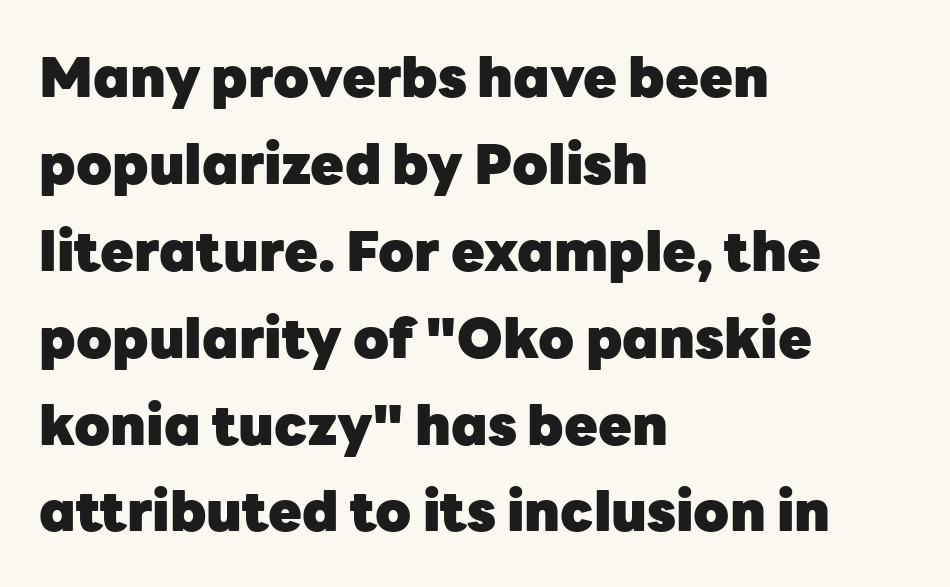
The strip under each line holds only bare page. The typesetter chose a ragged-right arrangement here. This sample uses plain, unmodified letter spacing. One glance says typical: line gaps are just what's usual.
